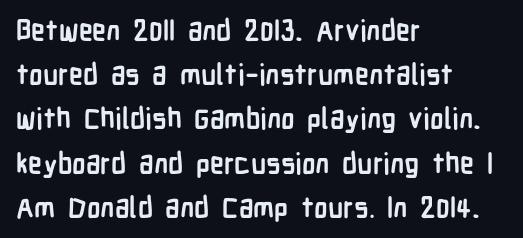
Is the type bold? Yes — the strokes are clearly thick and heavy. The typeface chosen for these lines omits serifs. Check the space under the baseline: it is left empty. The passage shown is typed in a proportional face where columns would drift.
